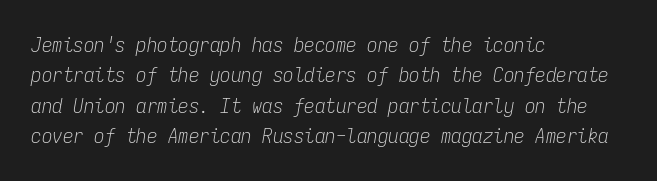
This rendering leaves character spacing at its baseline value. Weight class: somewhere from thin through regular. Any mark beneath the type? The region is blank. Line beginnings align vertically; line endings do not. Tall strokes in this sample are angled rather than plumb. These lines sit exactly where default settings would place them.
